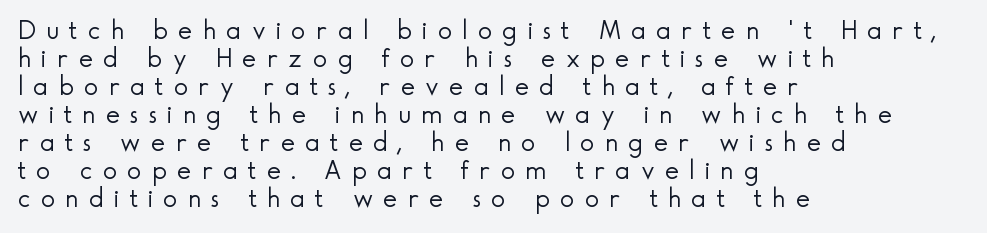
The image shows 27 px text type, upright; set left-aligned, tight line spacing (1.04x), unusually wide letter spacing (+0.38 em), not underlined.
